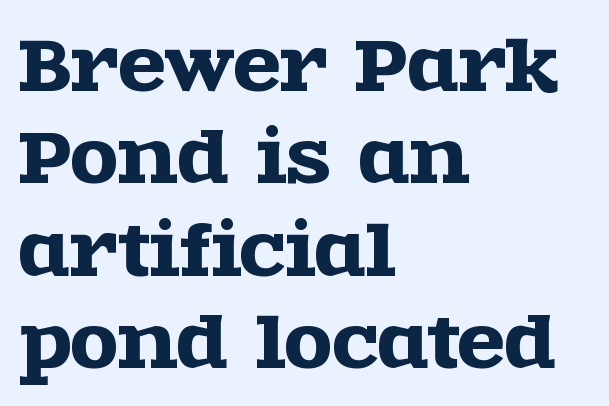
Anything drawn beneath the words? Only blank space. The tracking reads as untouched default to a designer's eye. Rows of type keep a routine distance in the vertical direction. The type sits square on the baseline with zero lean.
